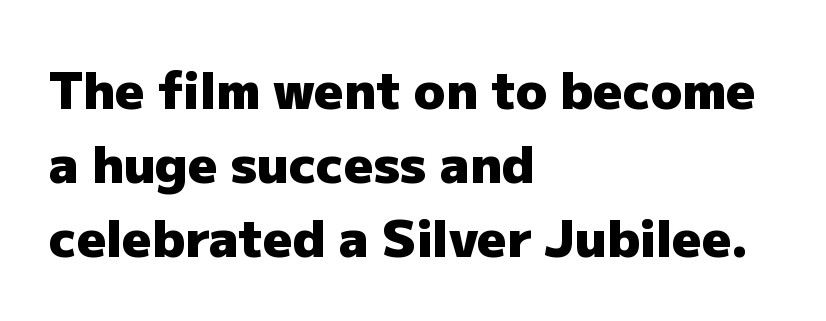
How are the letters spaced? Ordinarily, with no added tracking. Words float on clear page, feet unadorned. Observe the absence of serifs on each vertical stroke in this sample. Strokes here are thick enough to call this a true bold. Teacher's note: observe the even left margin — that is flush-left alignment. One glance says typical: line gaps are just what's usual.
